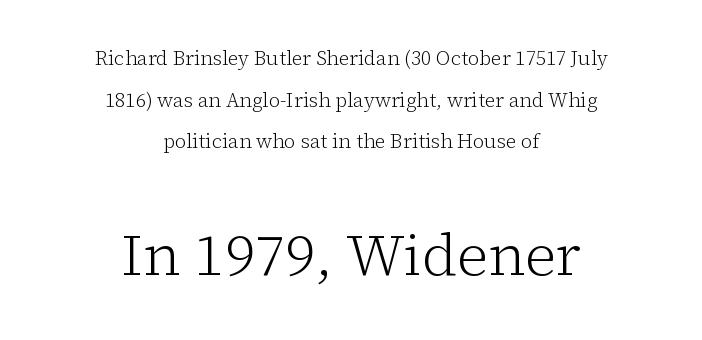
{"serif": "yes", "italic": "no", "bold": "no", "weight": "light", "width": "normal", "stroke_contrast": "low", "x_height": "medium", "monospaced": "no", "underline": "no", "align": "center", "line_spacing": "loose", "line_spacing_ratio": 2.08, "letter_spacing": "normal", "letter_spacing_em": 0.0, "larger_block": "second", "size_ratio": 2.95, "glyph_px": 59}
